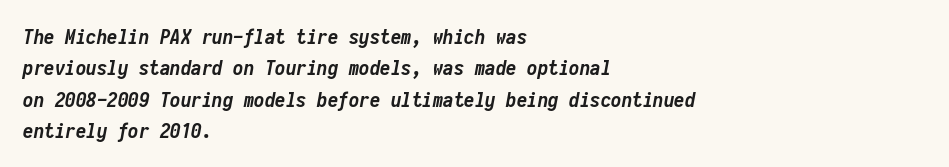
The image shows 21 px bold type, italic (leaning right); set left-aligned, normal line spacing (1.49x), normal letter spacing, not underlined.
